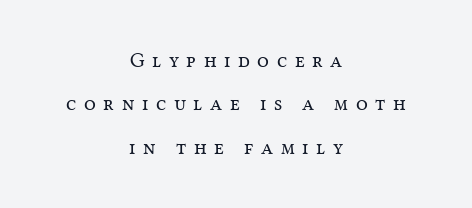
Q: Is the text bold? A: No.
Q: Is the text italic (slanted)? A: No, it is upright.
Q: Is the text underlined? A: No.
Q: How is the paragraph aligned? A: Centered.
Q: Is the spacing between letters normal or unusually wide? A: Unusually wide.
Q: Is the spacing between lines tight, normal or loose? A: Loose.
